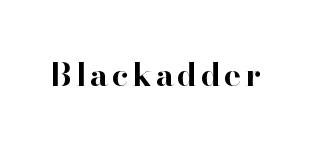
The image shows 32 px bold serif type, upright; set not underlined; high stroke contrast and a small x-height.
